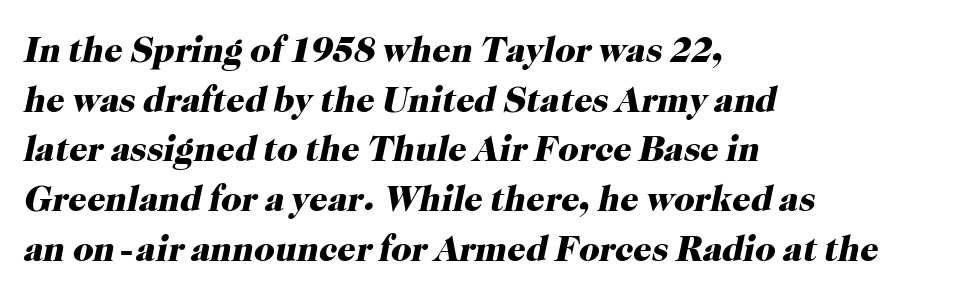
The image shows 36 px heavy serif type, italic (leaning right); set left-aligned, normal line spacing (1.38x), normal letter spacing, not underlined; high stroke contrast and a medium x-height.
